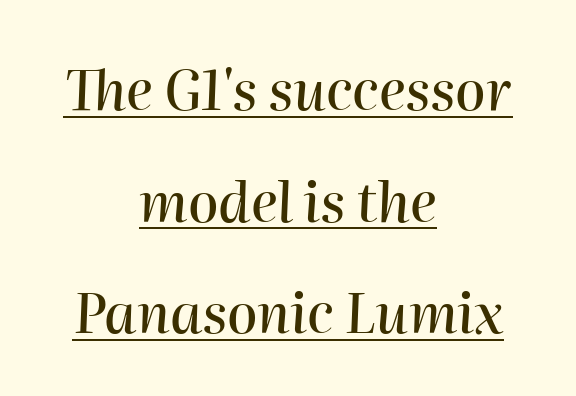
Vertical spacing — loose. The text block is weighted toward neither margin, spreading evenly from the middle. The rendering keeps characters at their native spacing. The face used here has a pronounced slope to its letters.
